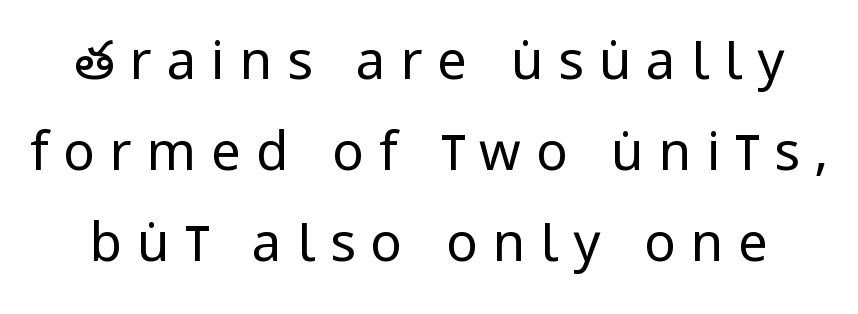
{"serif": "no", "italic": "no", "bold": "no", "weight": "regular", "width": "condensed", "stroke_contrast": "low", "x_height": "large", "monospaced": "no", "underline": "no", "line_spacing_ratio": 1.72, "letter_spacing": "wide", "letter_spacing_em": 0.28, "glyph_px": 53}
